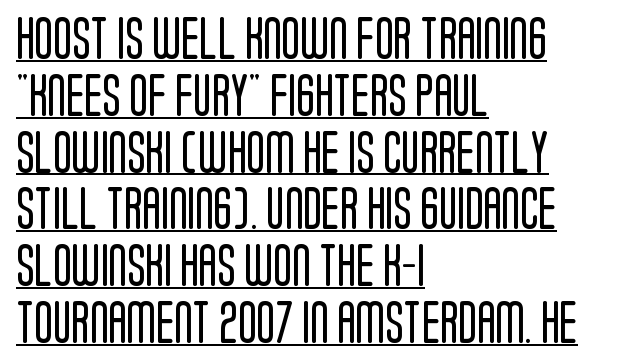
Inter-character spacing is left at the font's built-in metrics. Ascenders rise straight up at ninety degrees. Casual observation: everything's shoved over to the left. Here the designer chose a conventional face with non-uniform glyph widths.
